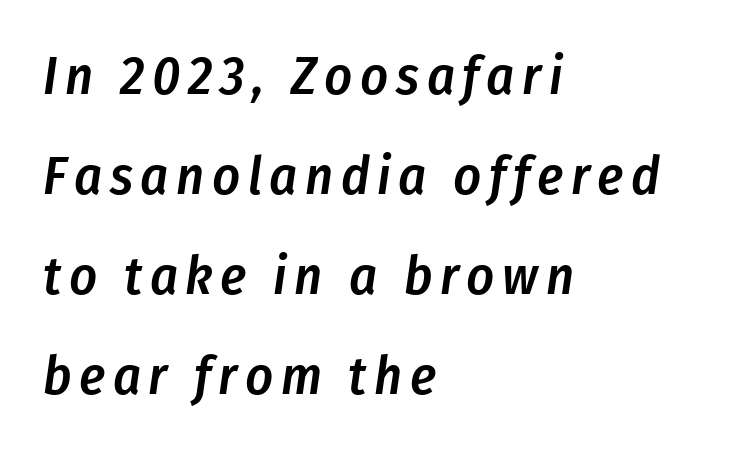
{"italic": "yes", "lean": "right", "slant_degrees": 8, "bold": "semi", "weight": "semibold", "width": "condensed", "stroke_contrast": "low", "x_height": "medium", "monospaced": "no", "underline": "no", "align": "left", "line_spacing_ratio": 1.85, "glyph_px": 54}
